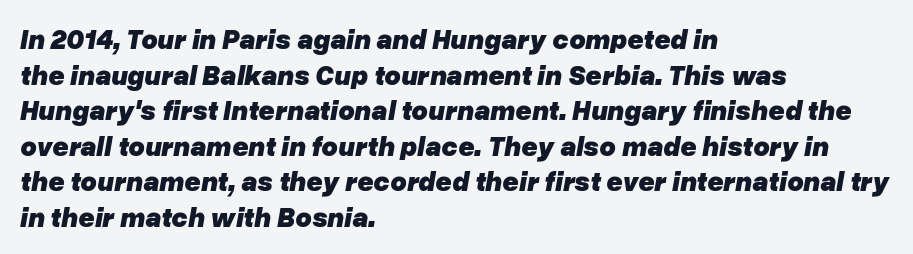
Q: Is the text bold? A: Yes.
Q: Is the text italic (slanted)? A: Yes, it leans right by about 10 degrees.
Q: Is the text underlined? A: No.
Q: How is the paragraph aligned? A: Left-aligned.
Q: Is the spacing between letters normal or unusually wide? A: Normal.
Q: Is the spacing between lines tight, normal or loose? A: Normal.
Q: Width (condensed, normal, or wide)? A: Normal.
Q: Stroke contrast? A: Low.
Q: x-height? A: Medium.
Q: Monospaced? A: No.
